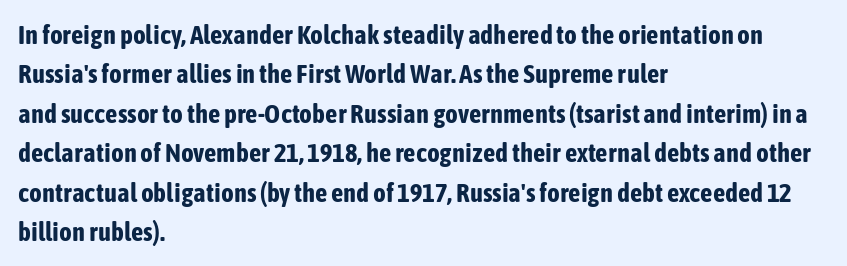
Q: Is the text bold? A: Yes.
Q: Is the text italic (slanted)? A: No, it is upright.
Q: Is the text underlined? A: No.
Q: How is the paragraph aligned? A: Left-aligned.
Q: Is the spacing between letters normal or unusually wide? A: Normal.
Q: Is the spacing between lines tight, normal or loose? A: Normal.
